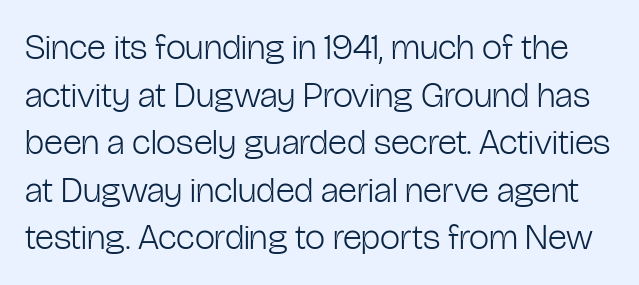
Default kerning and tracking; the words read as compact shapes. The typesetting does not lean heavy: it is not bold. Note: no serifs on the glyphs. Only glyphs here, with clear space below each row.
